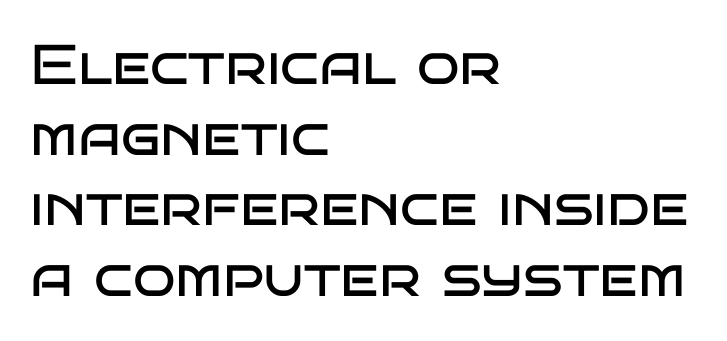
Each letter's strokes conclude bluntly, with no projecting serifs. Weight: not bold — regular or lighter. The text block is weighted toward the left margin, trailing off unevenly rightward. Lines of text with bare space underneath. Spacing between characters is what you'd get straight out of the box. Each new line begins a customary step beneath the previous one.
